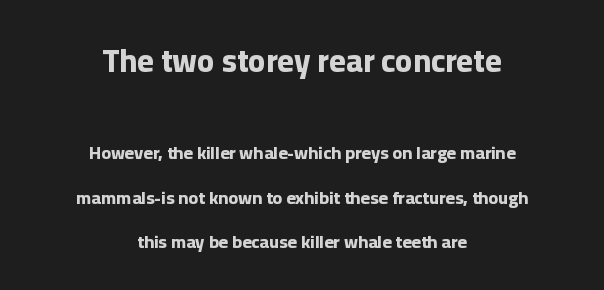
Weight: bold. Unmarked baselines from the first word to the last. The letters advance in unequal steps, a hallmark of proportional type. Which of the two is more prominent by size? The first, at the top. One-word summary of the alignment: center. Nope, not italic — everything's standing straight.
